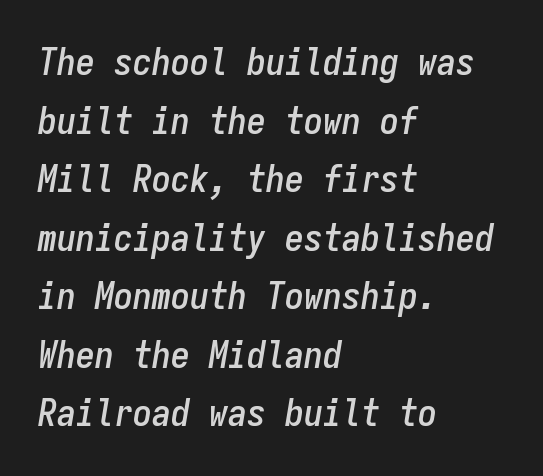
Q: Is the text italic (slanted)? A: Yes, it leans right by about 9 degrees.
Q: Is the text underlined? A: No.
Q: How is the paragraph aligned? A: Left-aligned.
Q: Is the spacing between letters normal or unusually wide? A: Normal.
Q: Is the spacing between lines tight, normal or loose? A: Normal.
Q: Width (condensed, normal, or wide)? A: Condensed.
Q: Stroke contrast? A: Low.
Q: x-height? A: Medium.
Q: Monospaced? A: Yes.
